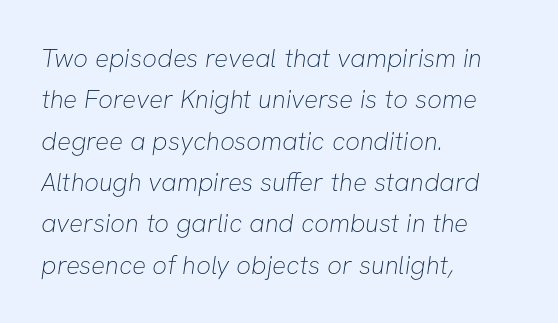
{"bold": "no", "underline": "no", "align": "left", "line_spacing": "normal", "line_spacing_ratio": 1.59, "letter_spacing": "normal", "letter_spacing_em": 0.0, "glyph_px": 26}
